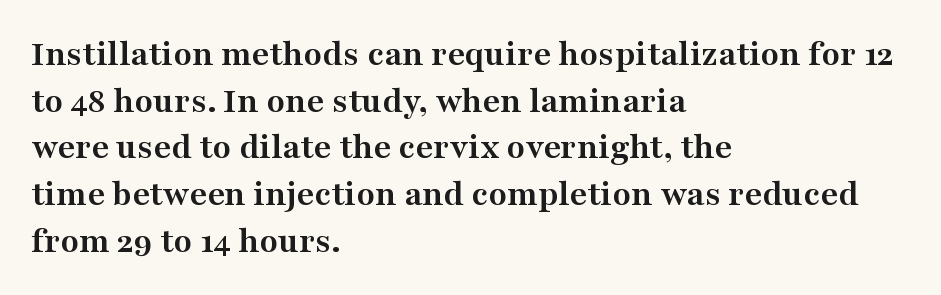
Q: Is the text bold? A: Yes.
Q: Is the text italic (slanted)? A: No, it is upright.
Q: Is the typeface a serif or a sans-serif typeface? A: Serif.
Q: Is the text underlined? A: No.
Q: How is the paragraph aligned? A: Left-aligned.
Q: Is the spacing between letters normal or unusually wide? A: Normal.
Q: Width (condensed, normal, or wide)? A: Wide.
Q: Stroke contrast? A: Medium.
Q: x-height? A: Medium.
Q: Monospaced? A: No.
